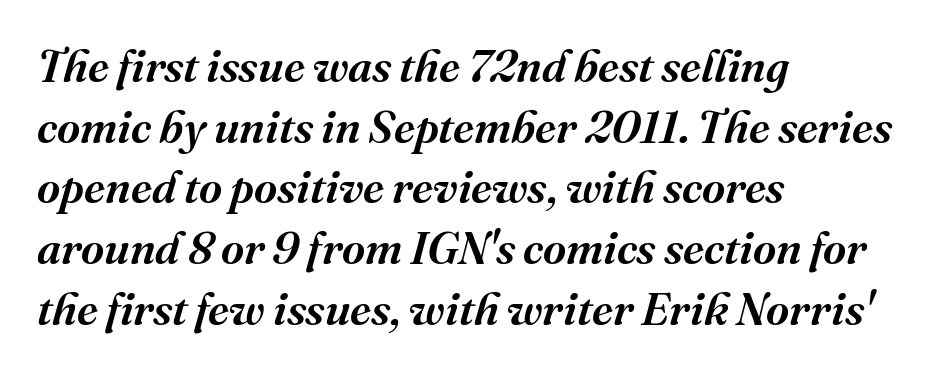
{"serif": "yes", "italic": "yes", "lean": "right", "slant_degrees": 16, "width": "normal", "stroke_contrast": "medium", "x_height": "medium", "monospaced": "no", "underline": "no", "align": "left", "line_spacing": "normal", "line_spacing_ratio": 1.35, "letter_spacing": "normal", "letter_spacing_em": 0.0, "glyph_px": 45}
